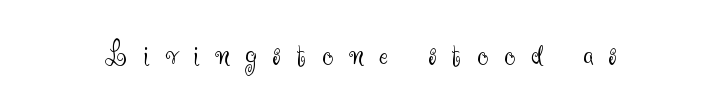
Q: Is the text bold? A: No.
Q: Is the text italic (slanted)? A: No, it is upright.
Q: Is the typeface a serif or a sans-serif typeface? A: Sans-serif.
Q: Is the text underlined? A: No.
Q: Is the spacing between letters normal or unusually wide? A: Unusually wide.
Q: Width (condensed, normal, or wide)? A: Normal.
Q: Stroke contrast? A: Medium.
Q: x-height? A: Small.
Q: Monospaced? A: No.
